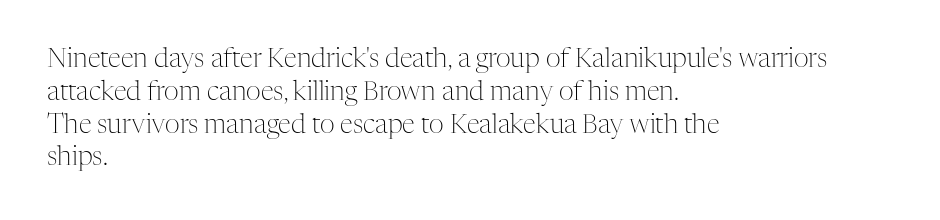
Check the space under the baseline: it is left empty. Posture: upright roman. Is the type heavy? It reads as light-to-regular instead. One-word summary of the alignment: left. The line-height multiplier appears to be the usual default.
